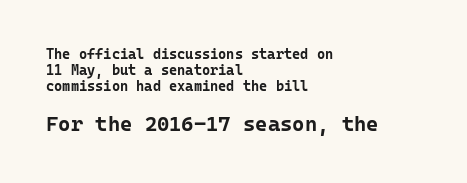
This layout puts the modest block above and the oversized block below. This sample uses an upright cut, with every glyph sitting square on the baseline. Typeset ragged right — the left edge is the straight one. Is there much room between lines? No — they nearly touch. Weight: bold.
